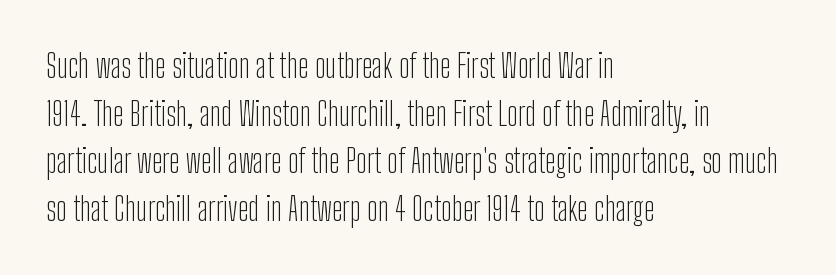
The image shows 32 px light, condensed sans-serif type, upright; set left-aligned, normal line spacing (1.49x), normal letter spacing, not underlined; low stroke contrast and a medium x-height.
